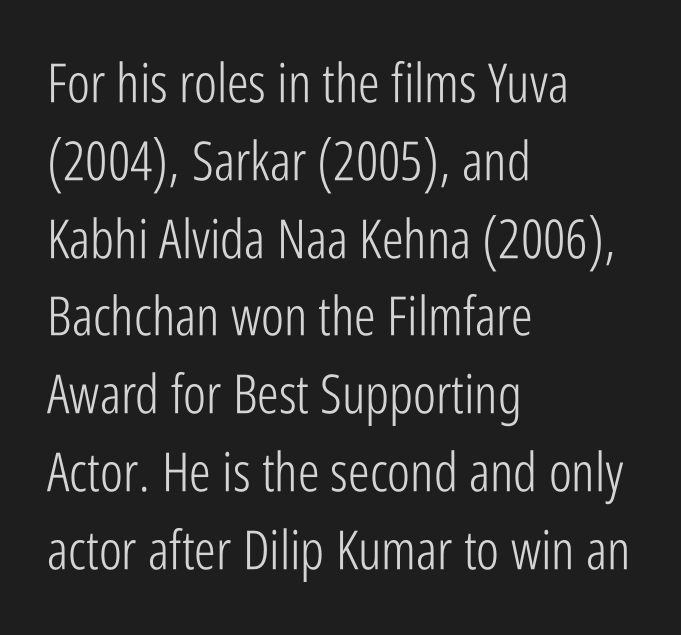
Look at the tracking — it's just the regular setting, nothing added. The passage shown is typeset with a sans-serif family. Casual observation: everything's shoved over to the left. Varying glyph widths throughout — classic text-font behaviour. Is there any slant? The stems are plumb.
